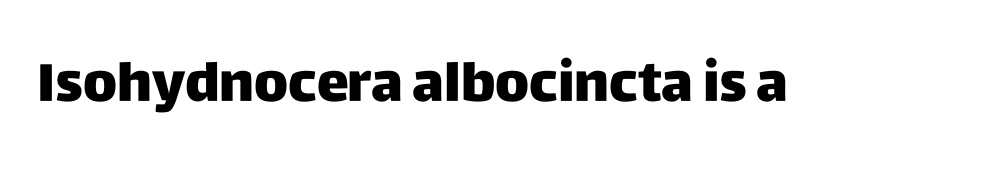
The letters are bold, with thick, heavy strokes. Spacing verdict: proportional, widths tailored to each character. Unlike italic type, these characters show no tilt at all. Has an underline been added? It has not. The letterforms sit shoulder to shoulder at normal distance.
